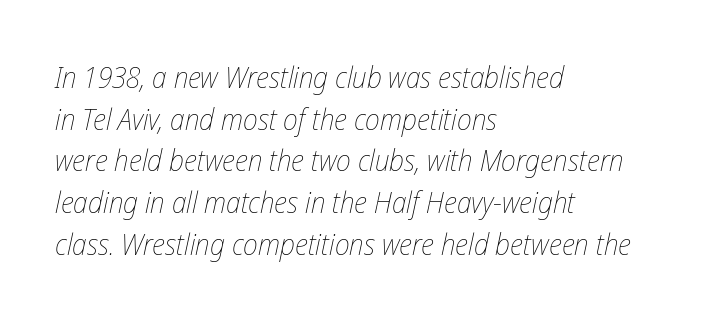
Standard letterfit; no display-style spreading of the glyphs. The face used here is proportionally spaced, like ordinary book or web type. The vertical gap from one line to the next is medium. Yep, that's italic — everything's leaning. A student would call this left alignment; a typographer would say flush left, rag right.
